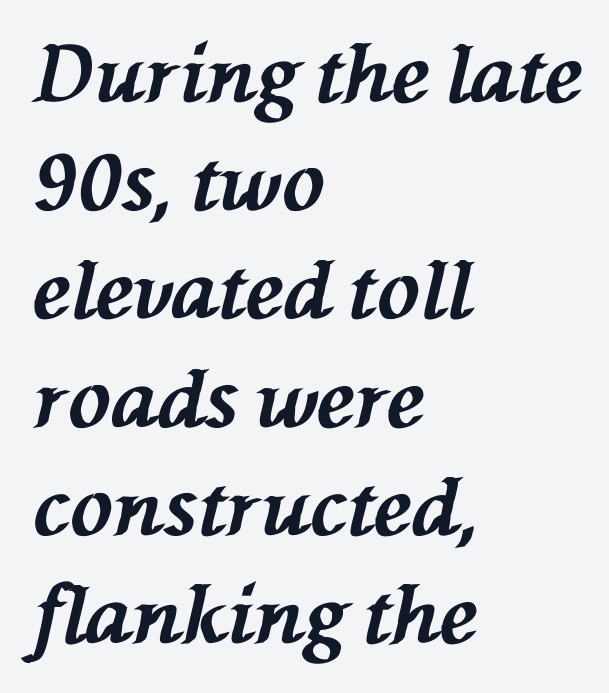
Thick stems and heavy bowls — unmistakably bold. This block has exactly the height ordinary leading produces. Words appear dense and cohesive because spacing is normal. Looks like regular typesetting: each glyph gets only the width it needs. Tall strokes in this sample are angled rather than plumb. Line starts are locked; line ends wander.
